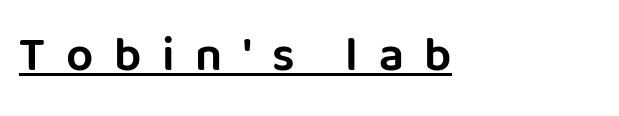
These lines are set flush left with a ragged right edge. Letter spacing: wide. Note: no serifs on the glyphs. Do the characters align in a grid? No, the font is proportional. Descenders here cross a horizontal rule under the line. Unlike italic type, these characters show no tilt at all.
